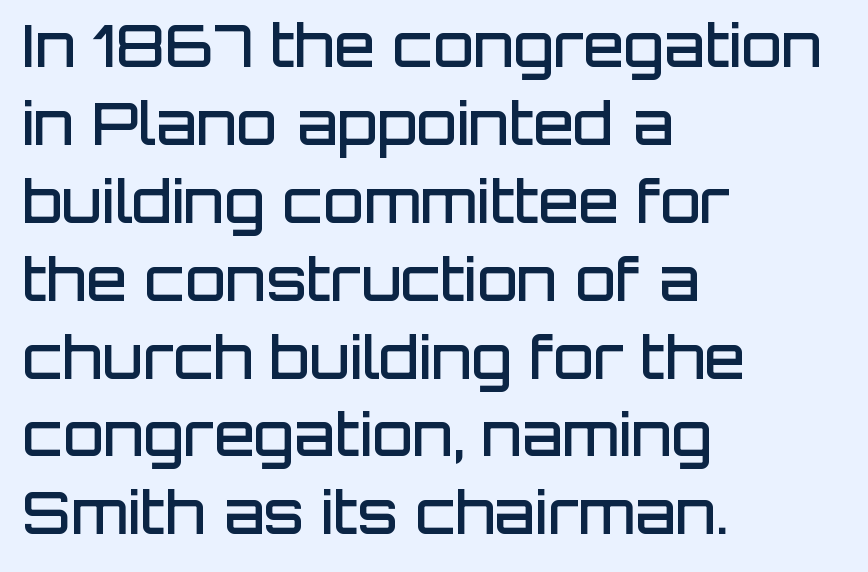
Q: Is the text bold? A: Semi-bold.
Q: Is the text italic (slanted)? A: No, it is upright.
Q: Is the typeface a serif or a sans-serif typeface? A: Sans-serif.
Q: Is the text underlined? A: No.
Q: How is the paragraph aligned? A: Left-aligned.
Q: Is the spacing between letters normal or unusually wide? A: Normal.
Q: Is the spacing between lines tight, normal or loose? A: Normal.
Q: Width (condensed, normal, or wide)? A: Normal.
Q: Stroke contrast? A: Low.
Q: x-height? A: Large.
Q: Monospaced? A: No.
